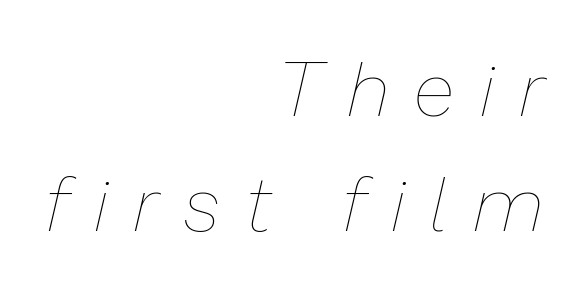
Compared with typical body copy, the letter spacing here is much looser. Here the designer chose a conventional face with non-uniform glyph widths. Only glyphs here, with clear space below each row. The weight would be labelled regular, book, light, or lighter still. The specimen reads as italic at a glance.
